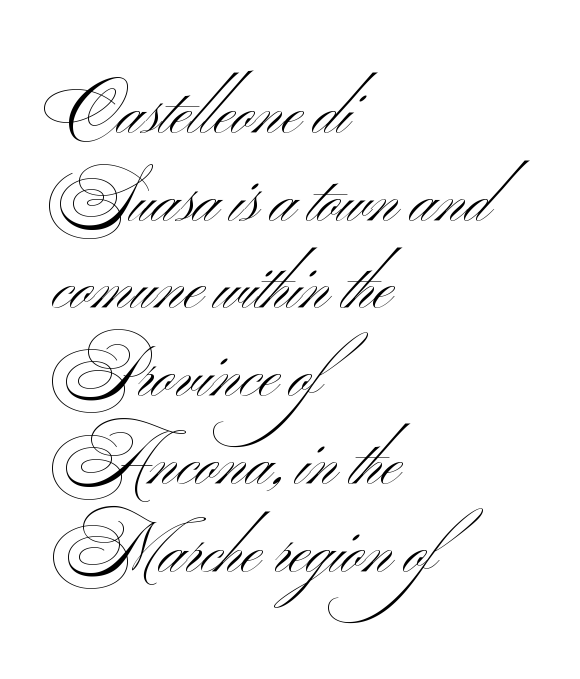
{"serif": "no", "bold": "no", "weight": "light", "width": "wide", "stroke_contrast": "medium", "x_height": "small", "monospaced": "no", "underline": "no", "align": "left", "line_spacing": "normal", "line_spacing_ratio": 1.29, "letter_spacing": "normal", "letter_spacing_em": 0.0, "glyph_px": 68}
